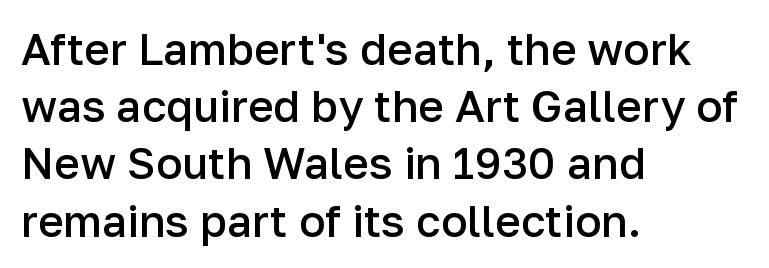
{"serif": "no", "italic": "no", "bold": "semi", "weight": "semibold", "width": "normal", "stroke_contrast": "low", "x_height": "medium", "monospaced": "no", "underline": "no", "align": "left", "line_spacing": "normal", "line_spacing_ratio": 1.3, "letter_spacing": "normal", "letter_spacing_em": 0.0, "glyph_px": 44}
